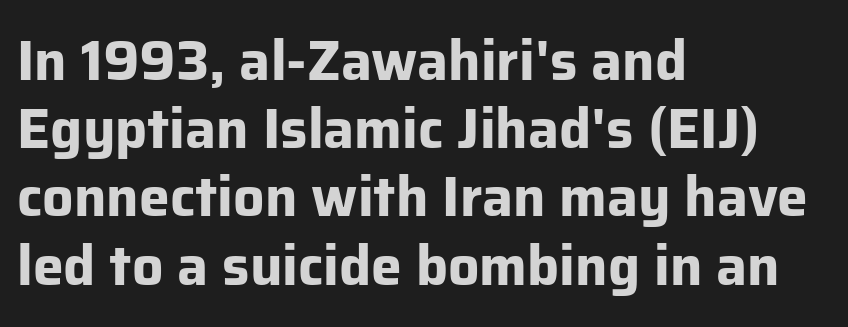
Q: Is the text bold? A: Yes.
Q: Is the text italic (slanted)? A: No, it is upright.
Q: Is the typeface a serif or a sans-serif typeface? A: Sans-serif.
Q: Is the text underlined? A: No.
Q: How is the paragraph aligned? A: Left-aligned.
Q: Is the spacing between letters normal or unusually wide? A: Normal.
Q: Width (condensed, normal, or wide)? A: Normal.
Q: Stroke contrast? A: Low.
Q: x-height? A: Medium.
Q: Monospaced? A: No.
